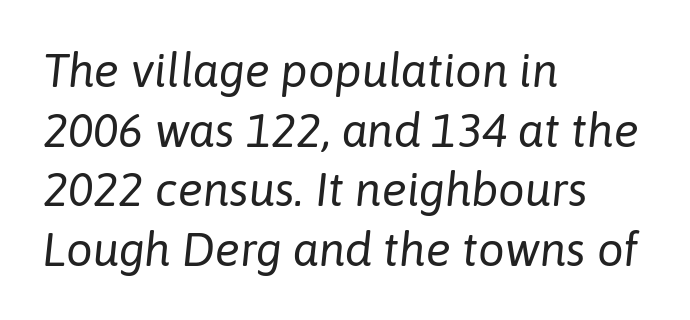
Nothing heavy about these letters — not bold at all. Check under the words: just untouched page. Italic? Definitely — the glyphs are oblique. The lines are quadded left. Spacing verdict: proportional, widths tailored to each character.
